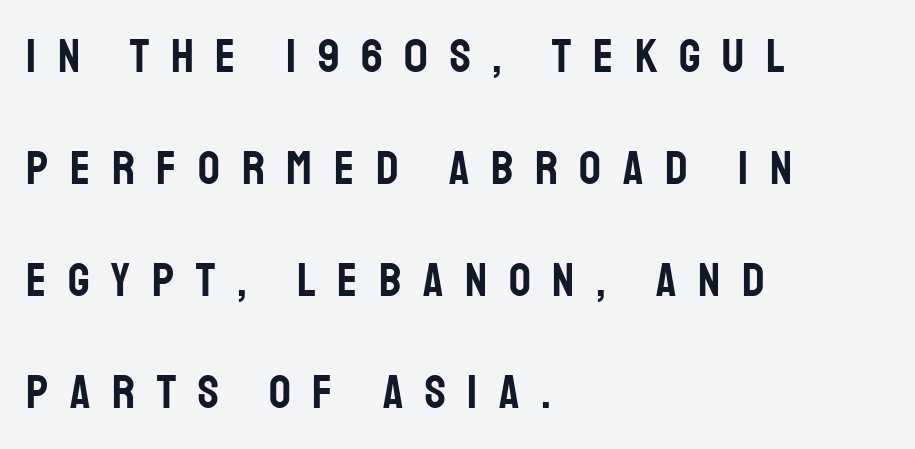
Q: Is the text italic (slanted)? A: No, it is upright.
Q: Is the typeface a serif or a sans-serif typeface? A: Sans-serif.
Q: Is the text underlined? A: No.
Q: How is the paragraph aligned? A: Left-aligned.
Q: Is the spacing between letters normal or unusually wide? A: Unusually wide.
Q: Is the spacing between lines tight, normal or loose? A: Loose.
Q: Width (condensed, normal, or wide)? A: Condensed.
Q: Stroke contrast? A: Low.
Q: x-height? A: Large.
Q: Monospaced? A: No.
